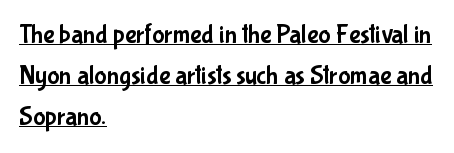
The image shows 26 px text type, upright; set left-aligned, normal line spacing (1.58x), normal letter spacing, underlined.
